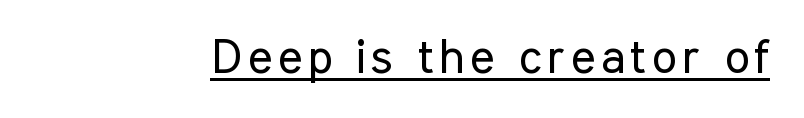
This sample carries an underscore along the baseline area. The font is comparable to plain body text, perhaps lighter. Looks like regular typesetting: each glyph gets only the width it needs. The lettering stays uniformly vertical, giving the passage a roman look. Typographically, this falls in the sans-serif category.
